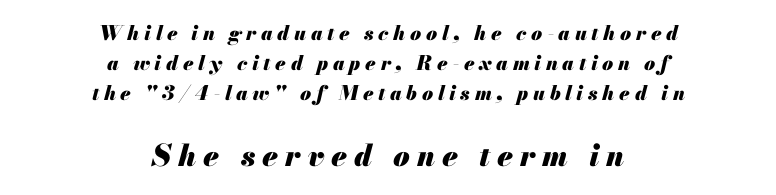
Character widths vary here, with narrow letters taking less room than wide ones. Strokes here are thick enough to call this a true bold. Leftover space on each line is divided equally before and after the words. The passage shown is not underscored anywhere. If you drew a line through each stem, it would be angled. Is there much room between lines? A standard amount, neither cramped nor airy.
